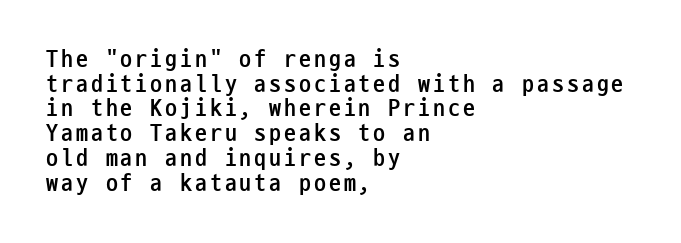
The image shows 24 px bold type, upright; set left-aligned, tight line spacing (1.03x), not underlined.
